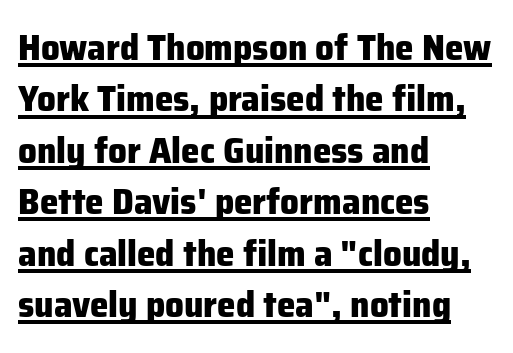
The typography opts for an upright posture over an oblique one. The lines sit at an ordinary, default distance from one another. Here the designer chose a conventional face with non-uniform glyph widths. The sample's only ornament is a line tracing under the words. The paragraph shown leans on its left margin.
